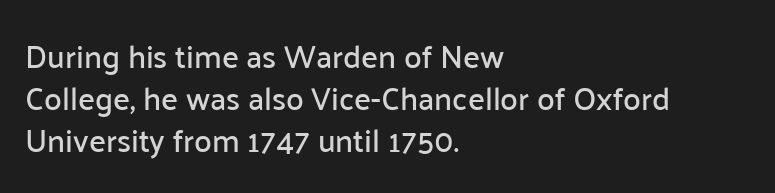
The designer left line spacing at the default. Every character sits straight up, as roman type does. Serif or sans? Sans — the stroke terminals are bare. Underlining? Definitely not there. Nothing unusual about the tracking: characters are spaced as the font intends.
